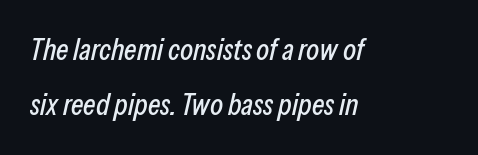
{"italic": "yes", "lean": "right", "slant_degrees": 13, "width": "condensed", "stroke_contrast": "low", "x_height": "medium", "monospaced": "no", "underline": "no", "align": "left", "line_spacing_ratio": 1.85, "letter_spacing": "normal", "letter_spacing_em": 0.0, "glyph_px": 30}
